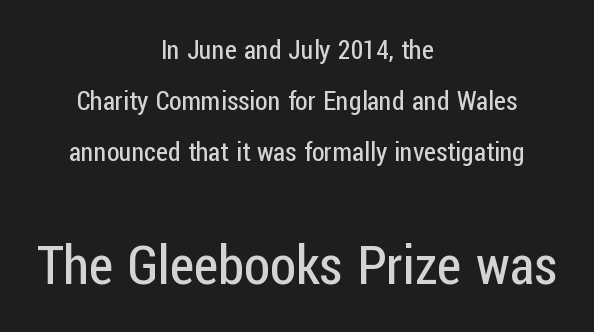
A great deal of white space separates one row of letters from the next. Weight: in the light-to-regular range. Regarding serifs, this sample does without them. Typesetter's note — lower block bumped up in size, upper block left smaller.
